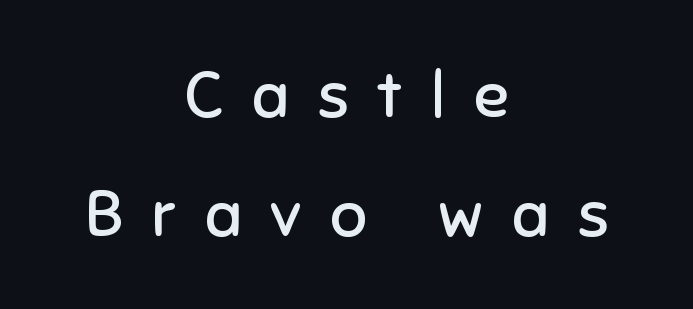
{"serif": "no", "italic": "no", "bold": "no", "weight": "regular", "width": "normal", "stroke_contrast": "low", "x_height": "medium", "monospaced": "no", "underline": "no", "align": "center", "line_spacing_ratio": 1.83, "letter_spacing": "wide", "letter_spacing_em": 0.44, "glyph_px": 65}
